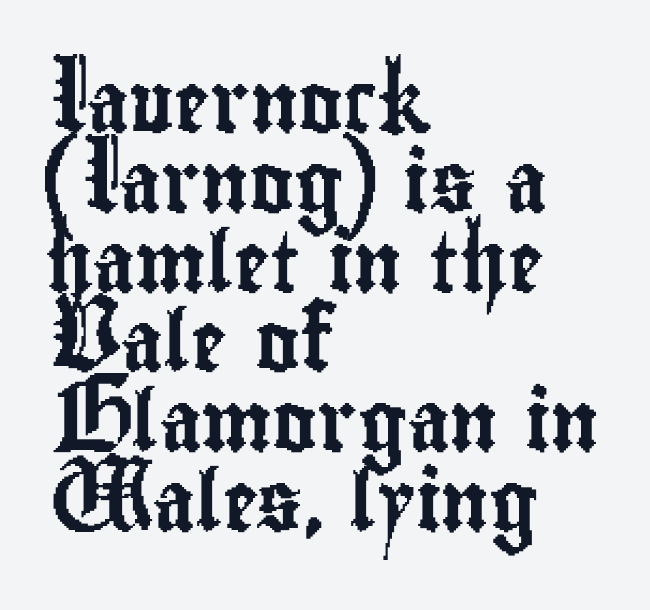
{"serif": "no", "italic": "no", "width": "condensed", "stroke_contrast": "low", "x_height": "small", "monospaced": "no", "underline": "no", "align": "left", "line_spacing": "normal", "line_spacing_ratio": 1.33, "letter_spacing": "normal", "letter_spacing_em": 0.0, "glyph_px": 60}
